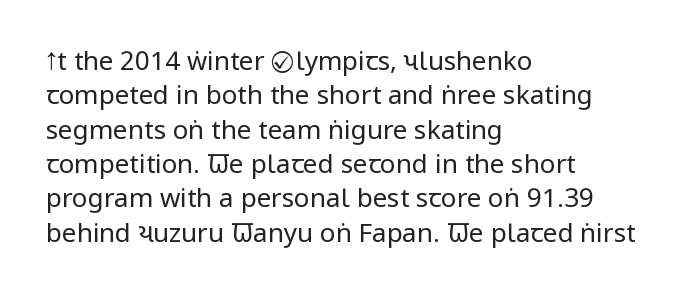
The image shows 26 px text type, upright; set left-aligned, normal line spacing (1.32x), normal letter spacing, not underlined.
